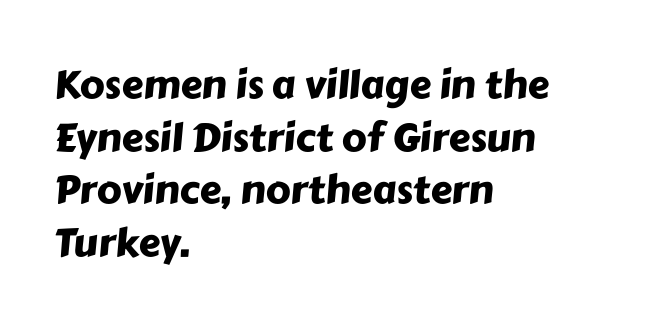
{"serif": "no", "width": "normal", "stroke_contrast": "low", "x_height": "medium", "monospaced": "no", "underline": "no", "align": "left", "line_spacing": "normal", "line_spacing_ratio": 1.35, "letter_spacing": "normal", "letter_spacing_em": 0.0, "glyph_px": 39}
